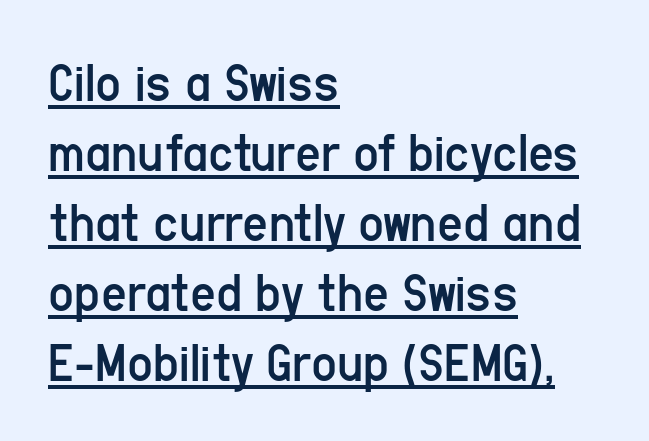
Unbolded letterforms with no extra heft. Rows of type keep a routine distance in the vertical direction. Every row of glyphs begins at an identical x-position on the left. The lettering holds an erect, upright posture throughout. Short note: letters normally spaced. The designer went with a sans here, leaving each stem footless.
